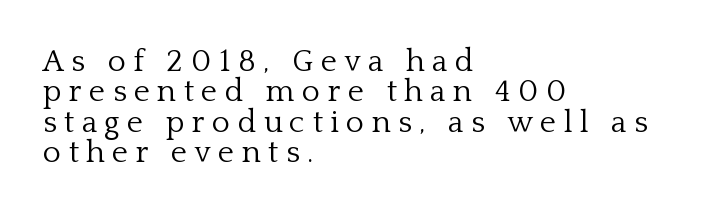
Q: Is the text bold? A: No.
Q: Is the text italic (slanted)? A: No, it is upright.
Q: Is the typeface a serif or a sans-serif typeface? A: Serif.
Q: Is the text underlined? A: No.
Q: How is the paragraph aligned? A: Left-aligned.
Q: Is the spacing between letters normal or unusually wide? A: Unusually wide.
Q: Is the spacing between lines tight, normal or loose? A: Tight.
Q: Width (condensed, normal, or wide)? A: Normal.
Q: Stroke contrast? A: Low.
Q: x-height? A: Medium.
Q: Monospaced? A: No.
